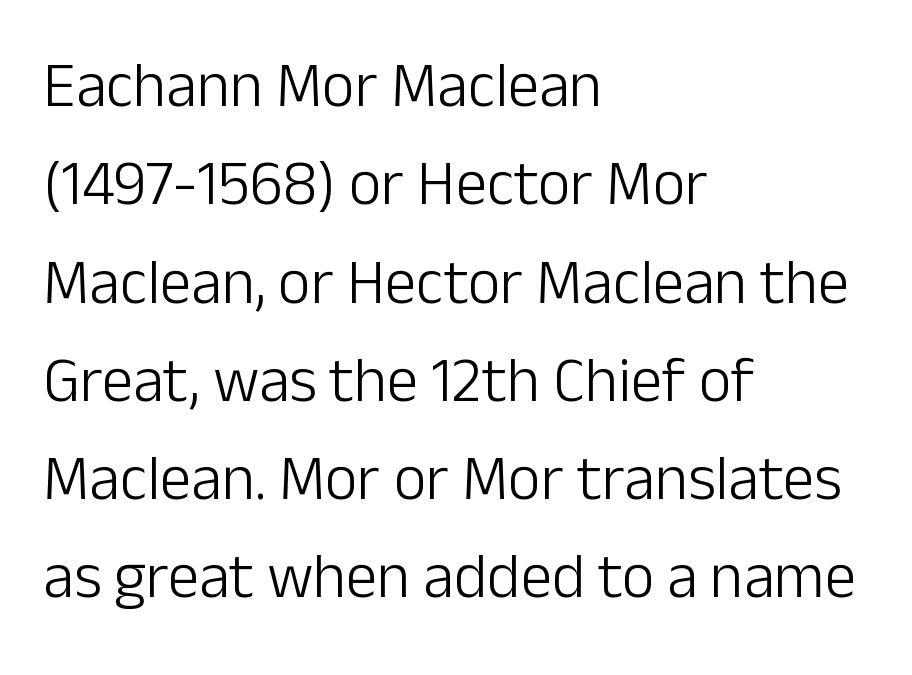
Q: Is the text bold? A: No.
Q: Is the text italic (slanted)? A: No, it is upright.
Q: Is the typeface a serif or a sans-serif typeface? A: Sans-serif.
Q: Is the text underlined? A: No.
Q: How is the paragraph aligned? A: Left-aligned.
Q: Is the spacing between letters normal or unusually wide? A: Normal.
Q: Is the spacing between lines tight, normal or loose? A: Normal.
Q: Width (condensed, normal, or wide)? A: Normal.
Q: Stroke contrast? A: Low.
Q: x-height? A: Medium.
Q: Monospaced? A: No.
